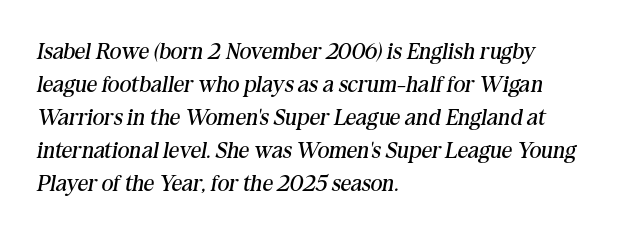
The image shows 23 px text type, italic (leaning right); set left-aligned, normal line spacing (1.44x), normal letter spacing, not underlined.
